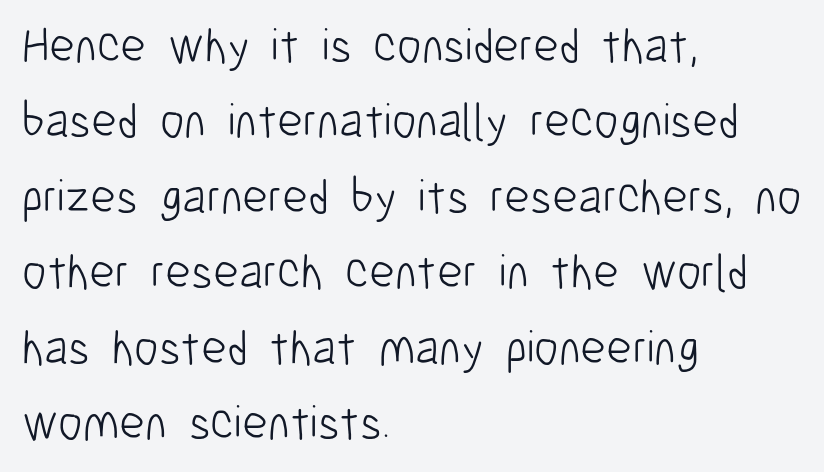
Q: Is the text bold? A: No.
Q: Is the text italic (slanted)? A: No, it is upright.
Q: Is the typeface a serif or a sans-serif typeface? A: Sans-serif.
Q: Is the text underlined? A: No.
Q: How is the paragraph aligned? A: Left-aligned.
Q: Is the spacing between letters normal or unusually wide? A: Normal.
Q: Is the spacing between lines tight, normal or loose? A: Normal.
Q: Width (condensed, normal, or wide)? A: Condensed.
Q: Stroke contrast? A: Low.
Q: x-height? A: Medium.
Q: Monospaced? A: No.
